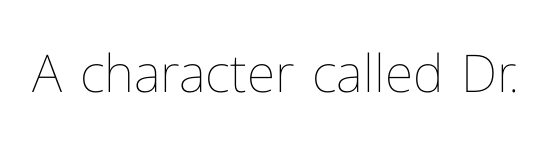
Characters follow at the spacing the type designer built in. You could not count columns in this text — the font is proportionally spaced. No word sits above an underline. Posture: vertical. Stems and bowls with no extra thickness — not bold.
